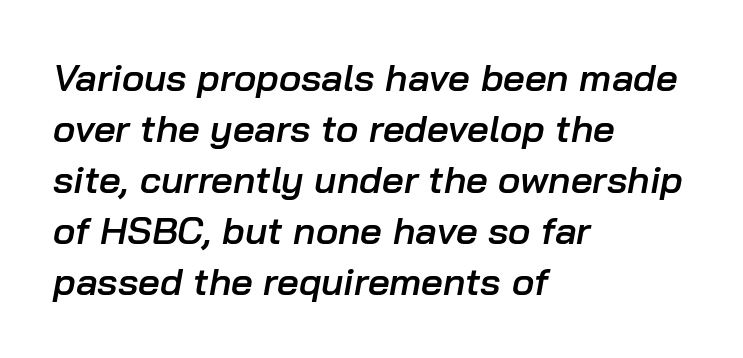
Casual observation: everything's shoved over to the left. Honestly, the row spacing looks completely unremarkable. The face used here is proportionally spaced, like ordinary book or web type. If you drew a line through each stem, it would be angled. Decoration check: the copy has no underline. The letterforms sit shoulder to shoulder at normal distance.
